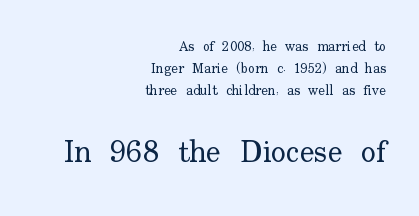
{"serif": "yes", "italic": "no", "bold": "no", "weight": "regular", "width": "normal", "stroke_contrast": "low", "x_height": "small", "monospaced": "no", "underline": "no", "align": "right", "line_spacing": "normal", "line_spacing_ratio": 1.58, "letter_spacing": "normal", "letter_spacing_em": 0.0, "larger_block": "second", "size_ratio": 2.21, "glyph_px": 31}
